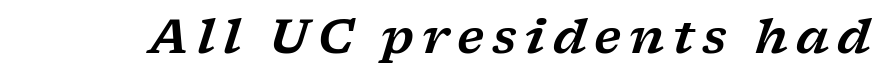
{"serif": "yes", "italic": "yes", "lean": "right", "slant_degrees": 17, "width": "wide", "stroke_contrast": "low", "x_height": "medium", "monospaced": "no", "underline": "no", "glyph_px": 47}
